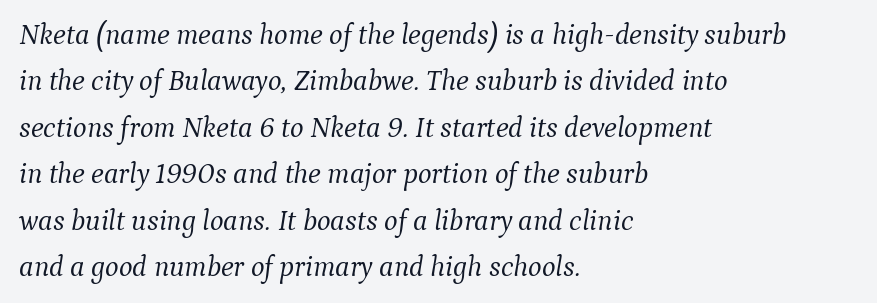
{"serif": "yes", "italic": "yes", "lean": "right", "slant_degrees": 9, "bold": "no", "weight": "light", "width": "normal", "stroke_contrast": "medium", "x_height": "medium", "monospaced": "no", "underline": "no", "align": "left", "line_spacing": "normal", "line_spacing_ratio": 1.6, "letter_spacing": "normal", "letter_spacing_em": 0.0, "glyph_px": 29}
